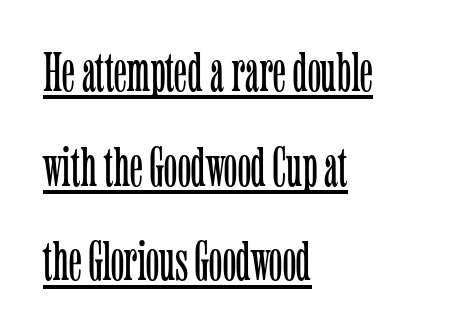
The image shows 56 px light, condensed serif type, upright; set left-aligned, normal line spacing (1.69x), normal letter spacing, underlined; low stroke contrast and a medium x-height.
